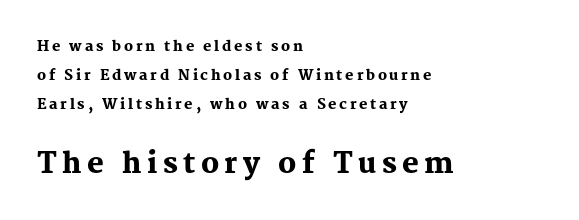
Q: Is the text bold? A: Yes.
Q: Is the text italic (slanted)? A: No, it is upright.
Q: Is the typeface a serif or a sans-serif typeface? A: Serif.
Q: Is the text underlined? A: No.
Q: How is the paragraph aligned? A: Left-aligned.
Q: Is the spacing between lines tight, normal or loose? A: Loose.
Q: Which block of text is set in a larger size, the first (top) or the second (bottom)? A: The second (bottom) one.
Q: Width (condensed, normal, or wide)? A: Normal.
Q: Stroke contrast? A: Medium.
Q: x-height? A: Medium.
Q: Monospaced? A: No.
